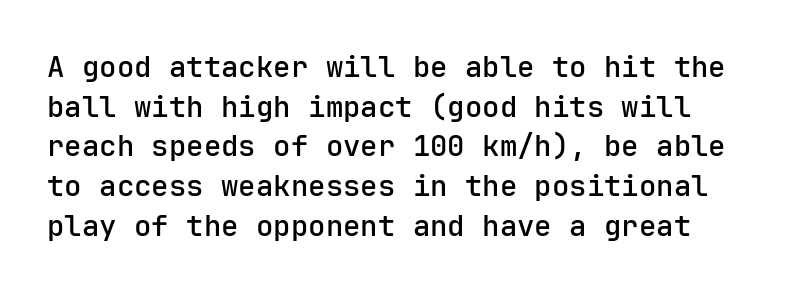
The glyphs have the mass of a demibold cut, below bold. The letters sit at their default tracking, neither squeezed nor spread. The space directly below the letters is spotless. Regarding serifs, this sample does without them.
